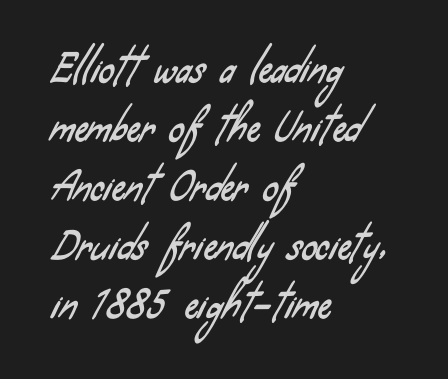
{"serif": "no", "width": "condensed", "stroke_contrast": "low", "x_height": "small", "monospaced": "no", "underline": "no", "align": "left", "line_spacing": "normal", "line_spacing_ratio": 1.55, "letter_spacing": "normal", "letter_spacing_em": 0.0, "glyph_px": 38}
